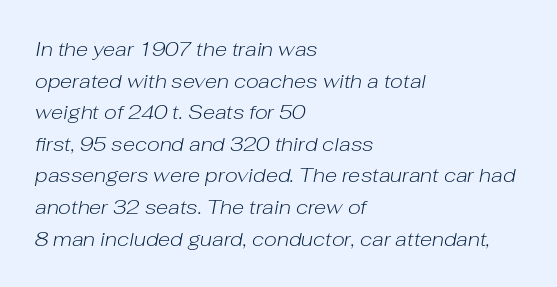
Q: Is the text bold? A: No.
Q: Is the text italic (slanted)? A: Yes, it leans right by about 10 degrees.
Q: Is the text underlined? A: No.
Q: How is the paragraph aligned? A: Left-aligned.
Q: Is the spacing between letters normal or unusually wide? A: Normal.
Q: Is the spacing between lines tight, normal or loose? A: Normal.
